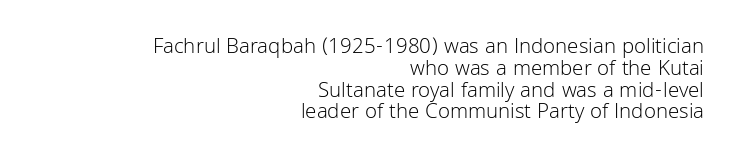
No italicization has been applied; the sample stays upright. The passage shown stacks its lines with hardly any gap. Compared with a typical body face, this is equally light or lighter still. Any mark beneath the type? The region is blank.
